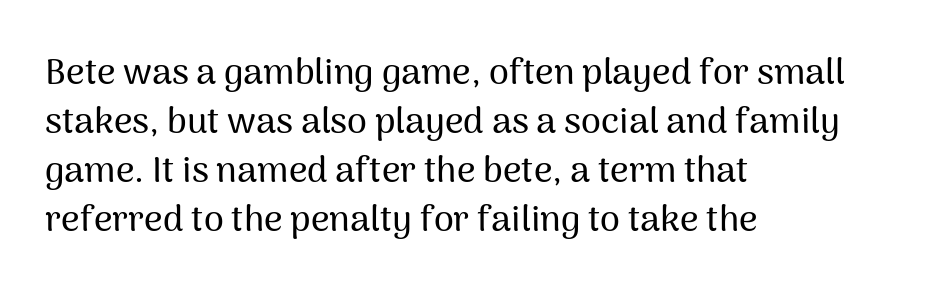
The image shows 36 px sans-serif type, upright; set left-aligned, normal line spacing (1.36x), normal letter spacing, not underlined; medium stroke contrast and a medium x-height.
